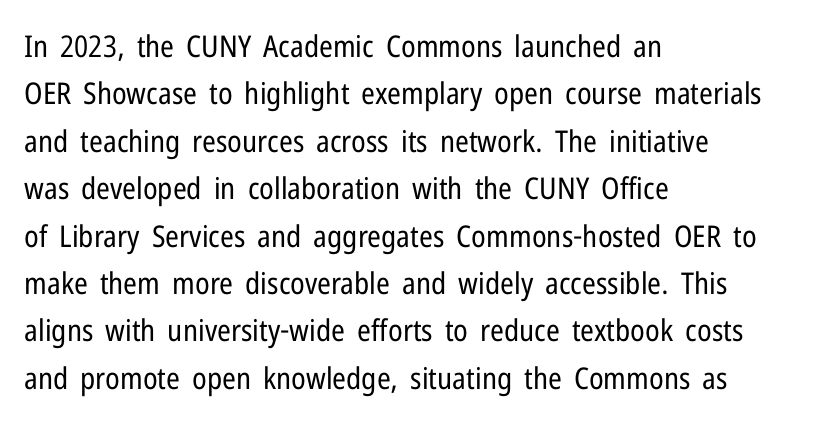
The weight would be labelled regular, book, light, or lighter still. The letters advance in unequal steps, a hallmark of proportional type. Notice how the passage keeps a crisp vertical edge on the left only. Normally led — the rows are evenly, conventionally spaced.
